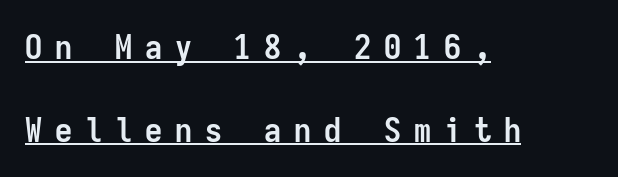
The image shows 34 px semibold, condensed sans-serif type, upright, monospaced; set left-aligned, loose line spacing (2.44x), unusually wide letter spacing (+0.38 em), underlined; low stroke contrast and a medium x-height.
